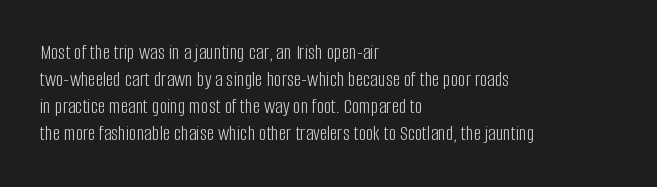
{"italic": "no", "bold": "no", "underline": "no", "align": "left", "line_spacing": "normal", "line_spacing_ratio": 1.28, "letter_spacing": "normal", "letter_spacing_em": 0.0, "glyph_px": 21}
